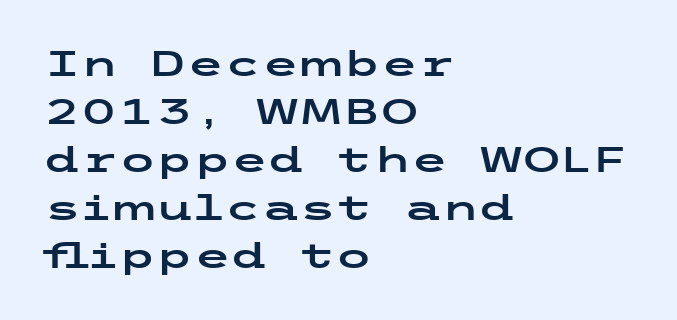
The image shows 34 px wide sans-serif type, upright; set left-aligned, normal line spacing (1.41x), normal letter spacing, not underlined; low stroke contrast and a medium x-height.
